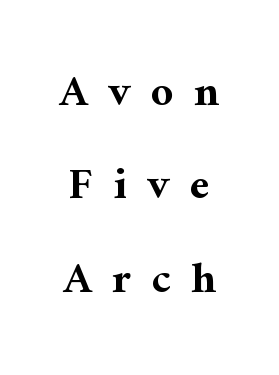
Q: Is the text bold? A: Yes.
Q: Is the text italic (slanted)? A: No, it is upright.
Q: Is the typeface a serif or a sans-serif typeface? A: Serif.
Q: Is the text underlined? A: No.
Q: Is the spacing between letters normal or unusually wide? A: Unusually wide.
Q: Is the spacing between lines tight, normal or loose? A: Loose.
Q: Width (condensed, normal, or wide)? A: Normal.
Q: Stroke contrast? A: Medium.
Q: x-height? A: Medium.
Q: Monospaced? A: No.
